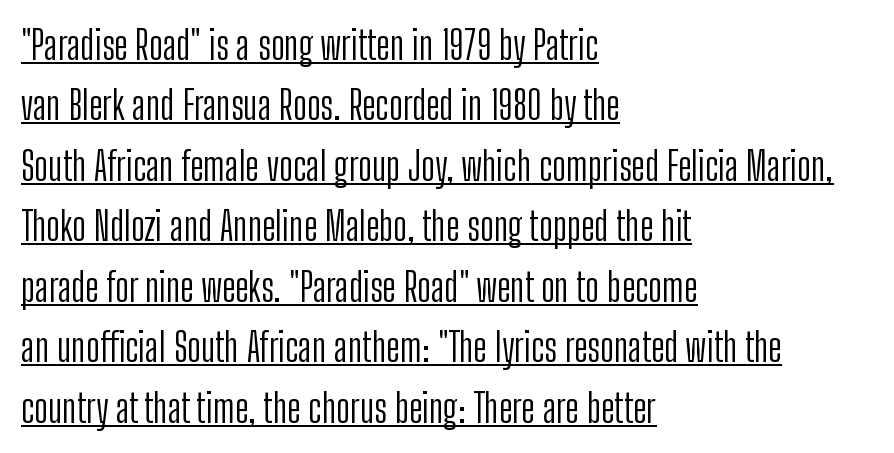
Q: Is the text bold? A: No.
Q: Is the text italic (slanted)? A: No, it is upright.
Q: Is the typeface a serif or a sans-serif typeface? A: Sans-serif.
Q: Is the text underlined? A: Yes.
Q: How is the paragraph aligned? A: Left-aligned.
Q: Is the spacing between letters normal or unusually wide? A: Normal.
Q: Is the spacing between lines tight, normal or loose? A: Normal.
Q: Width (condensed, normal, or wide)? A: Condensed.
Q: Stroke contrast? A: Low.
Q: x-height? A: Medium.
Q: Monospaced? A: No.
